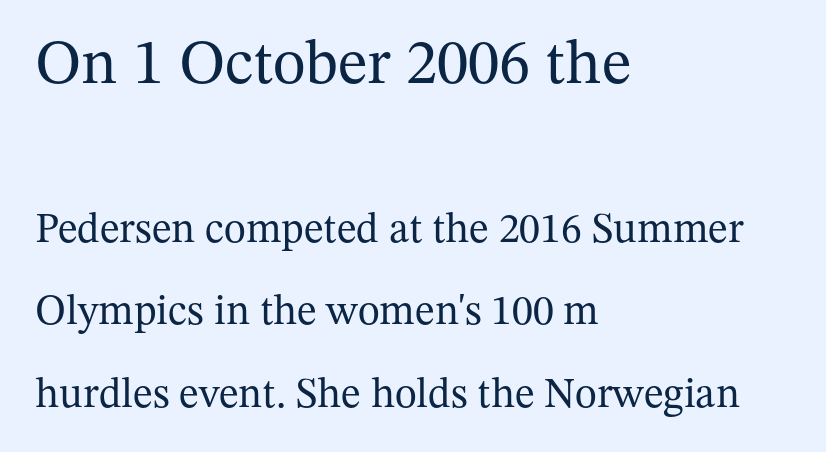
The image shows 63 px regular-weight serif type, upright; set left-aligned, loose line spacing (1.97x), normal letter spacing, not underlined; the first (top) block is 1.5x larger; medium stroke contrast and a medium x-height.
